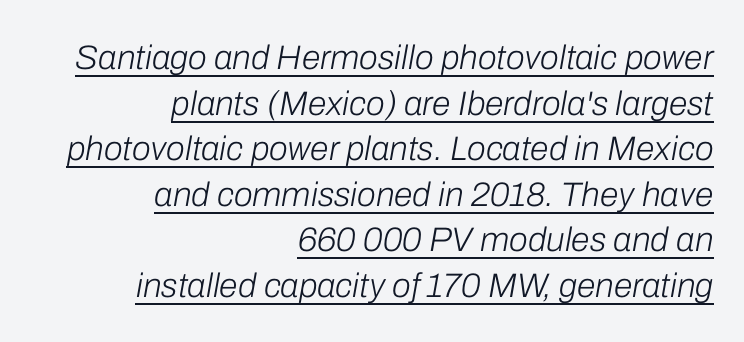
Stems and bowls with no extra thickness — not bold. Horizontal bands of white between lines are of average thickness. The face used here appears with an underline applied. Rendered with sloped, italic letterforms.
